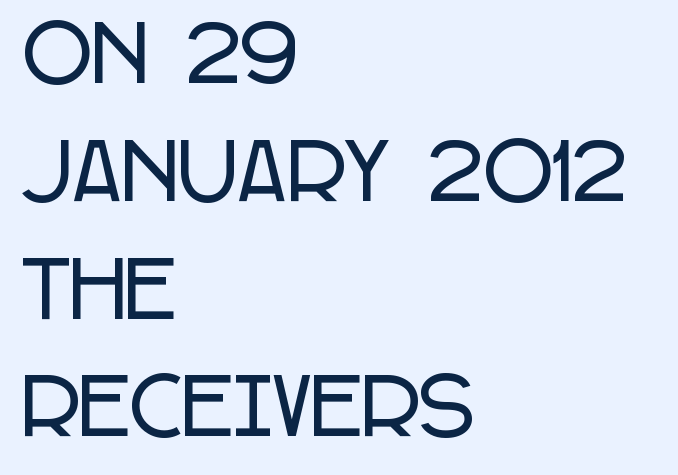
{"serif": "no", "italic": "no", "width": "condensed", "stroke_contrast": "low", "x_height": "large", "monospaced": "no", "underline": "no", "align": "left", "line_spacing": "normal", "line_spacing_ratio": 1.55, "letter_spacing": "normal", "letter_spacing_em": 0.0, "glyph_px": 76}
